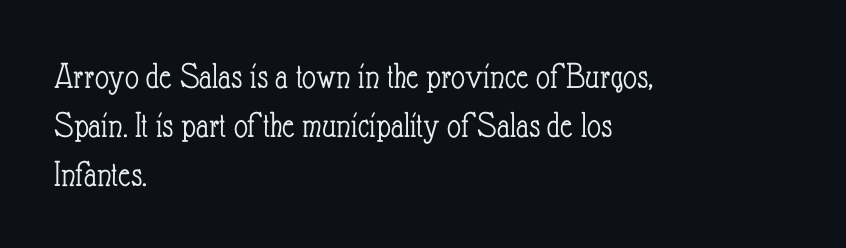
{"italic": "no", "bold": "no", "weight": "light", "width": "condensed", "stroke_contrast": "low", "x_height": "small", "monospaced": "no", "underline": "no", "align": "left", "line_spacing": "normal", "line_spacing_ratio": 1.29, "letter_spacing": "normal", "letter_spacing_em": 0.0, "glyph_px": 38}
